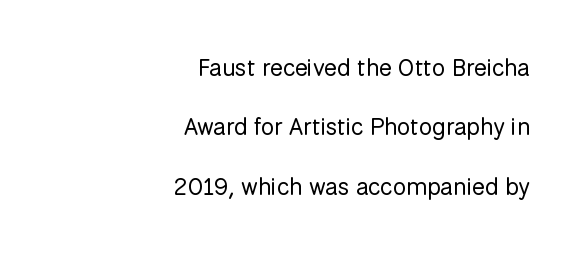
{"italic": "no", "bold": "no", "underline": "no", "align": "right", "line_spacing": "loose", "line_spacing_ratio": 2.47, "letter_spacing": "normal", "letter_spacing_em": 0.0, "glyph_px": 24}
